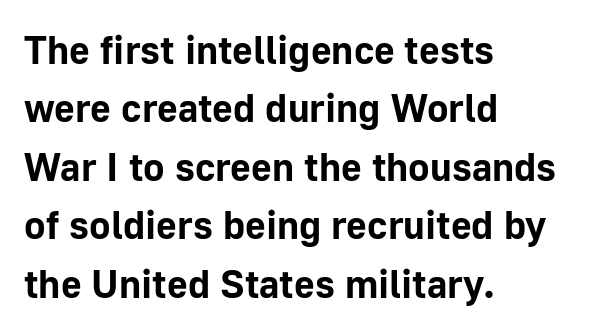
The image shows 40 px bold sans-serif type, upright; set left-aligned, normal line spacing (1.46x), normal letter spacing, not underlined; low stroke contrast and a medium x-height.
